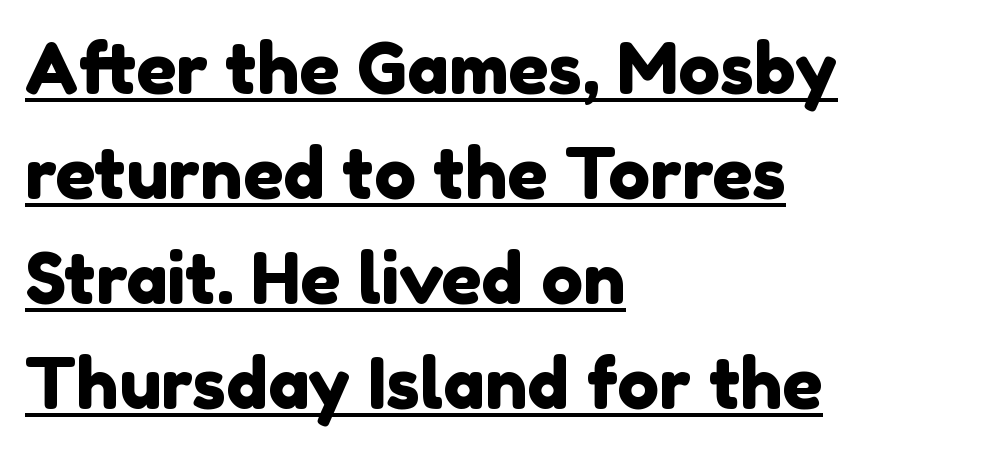
{"serif": "no", "width": "normal", "x_height": "medium", "monospaced": "no", "underline": "yes", "align": "left", "line_spacing": "normal", "line_spacing_ratio": 1.5, "letter_spacing": "normal", "letter_spacing_em": 0.0, "glyph_px": 70}
